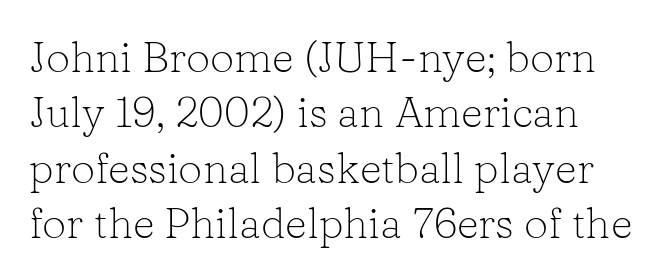
Q: Is the text bold? A: No.
Q: Is the text italic (slanted)? A: No, it is upright.
Q: Is the typeface a serif or a sans-serif typeface? A: Serif.
Q: Is the text underlined? A: No.
Q: Is the spacing between letters normal or unusually wide? A: Normal.
Q: Is the spacing between lines tight, normal or loose? A: Normal.
Q: Width (condensed, normal, or wide)? A: Normal.
Q: Stroke contrast? A: Low.
Q: x-height? A: Medium.
Q: Monospaced? A: No.
